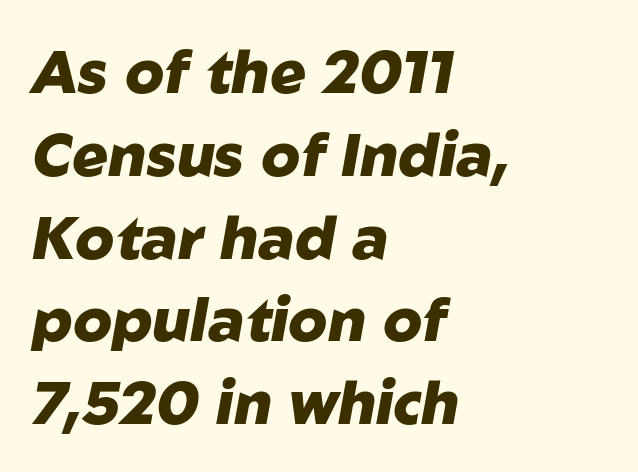
The image shows 60 px heavy type, italic (leaning right); set left-aligned, normal line spacing (1.38x), normal letter spacing, not underlined; low stroke contrast and a medium x-height.
